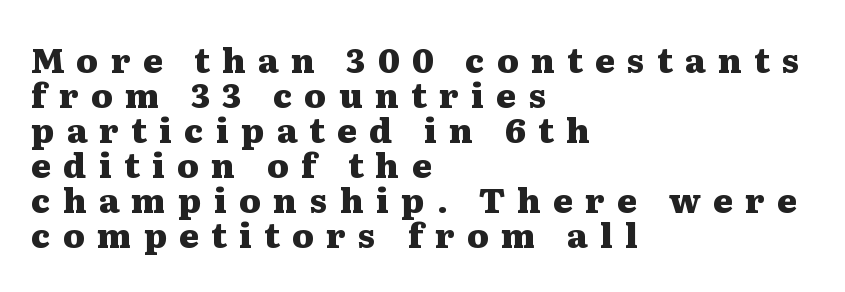
The image shows 34 px heavy, wide serif type, upright; set left-aligned, tight line spacing (1.03x), unusually wide letter spacing (+0.36 em), not underlined; medium stroke contrast and a medium x-height.
